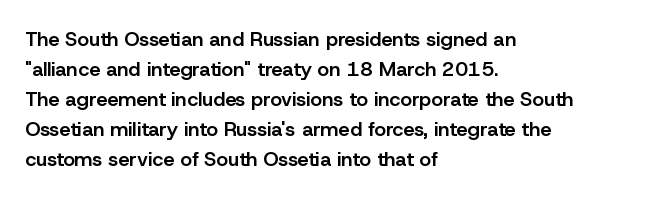
The image shows 20 px text type, upright; set left-aligned, normal line spacing (1.5x), normal letter spacing, not underlined.
